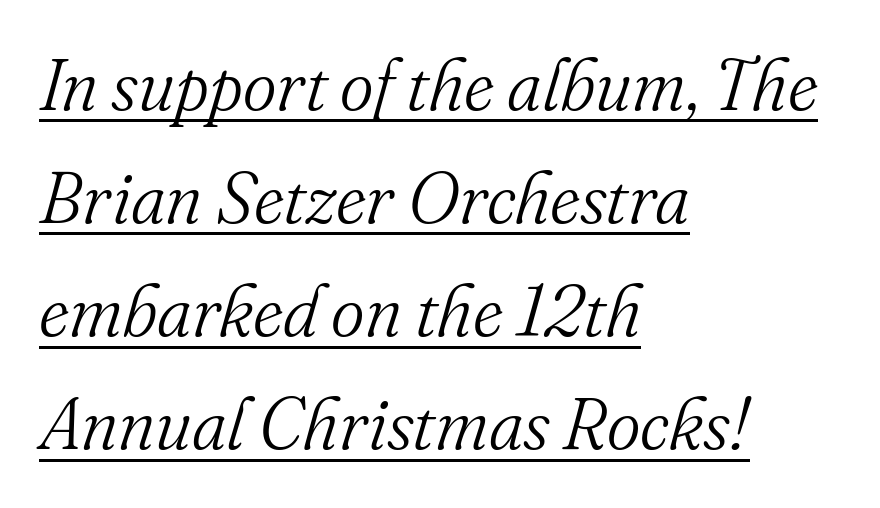
Q: Is the text bold? A: No.
Q: Is the text italic (slanted)? A: Yes, it leans right by about 16 degrees.
Q: Is the typeface a serif or a sans-serif typeface? A: Serif.
Q: Is the text underlined? A: Yes.
Q: How is the paragraph aligned? A: Left-aligned.
Q: Is the spacing between letters normal or unusually wide? A: Normal.
Q: Is the spacing between lines tight, normal or loose? A: Normal.
Q: Width (condensed, normal, or wide)? A: Normal.
Q: Stroke contrast? A: Medium.
Q: x-height? A: Small.
Q: Monospaced? A: No.
